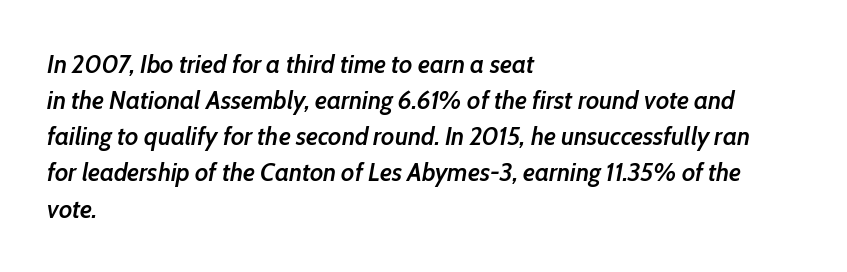
Q: Is the text bold? A: Semi-bold.
Q: Is the text italic (slanted)? A: Yes, it leans right by about 10 degrees.
Q: Is the text underlined? A: No.
Q: How is the paragraph aligned? A: Left-aligned.
Q: Is the spacing between letters normal or unusually wide? A: Normal.
Q: Is the spacing between lines tight, normal or loose? A: Normal.
